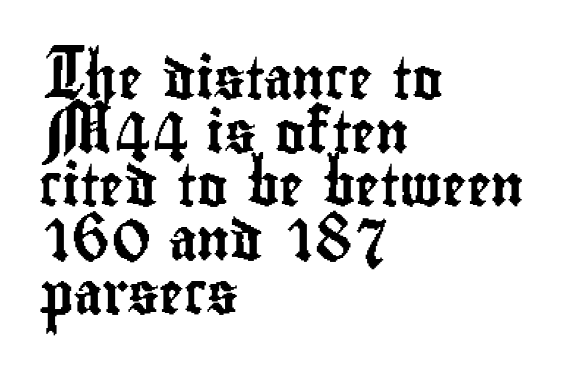
The image shows 41 px condensed sans-serif type, upright; set left-aligned, normal line spacing (1.31x), normal letter spacing, not underlined; low stroke contrast and a small x-height.
